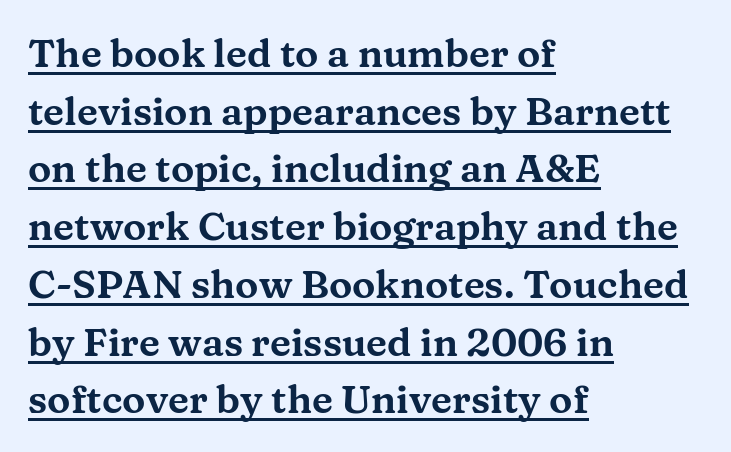
Q: Is the text italic (slanted)? A: No, it is upright.
Q: Is the typeface a serif or a sans-serif typeface? A: Serif.
Q: Is the text underlined? A: Yes.
Q: How is the paragraph aligned? A: Left-aligned.
Q: Is the spacing between letters normal or unusually wide? A: Normal.
Q: Is the spacing between lines tight, normal or loose? A: Normal.
Q: Width (condensed, normal, or wide)? A: Wide.
Q: Stroke contrast? A: Medium.
Q: x-height? A: Medium.
Q: Monospaced? A: No.
